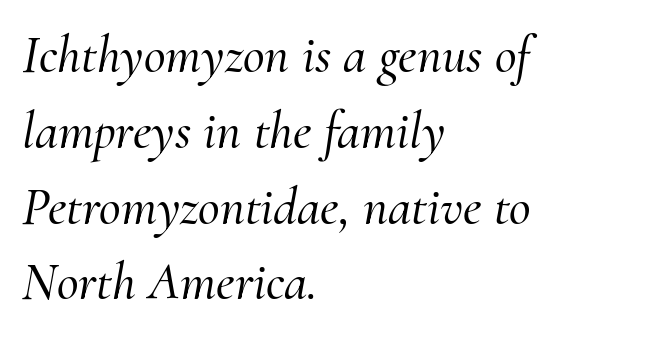
Q: Is the text italic (slanted)? A: Yes, it leans right by about 10 degrees.
Q: Is the typeface a serif or a sans-serif typeface? A: Serif.
Q: Is the text underlined? A: No.
Q: How is the paragraph aligned? A: Left-aligned.
Q: Is the spacing between letters normal or unusually wide? A: Normal.
Q: Is the spacing between lines tight, normal or loose? A: Normal.
Q: Width (condensed, normal, or wide)? A: Normal.
Q: Stroke contrast? A: Medium.
Q: x-height? A: Small.
Q: Monospaced? A: No.
